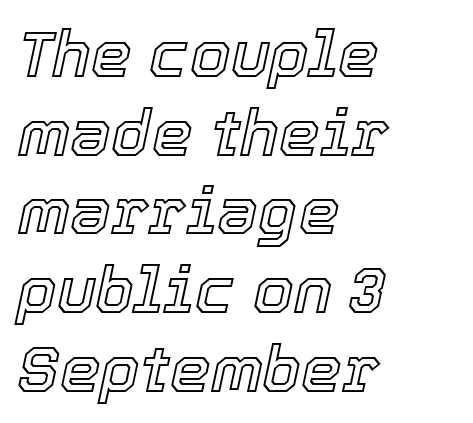
Q: Is the text italic (slanted)? A: Yes, it leans right by about 12 degrees.
Q: Is the text underlined? A: No.
Q: How is the paragraph aligned? A: Left-aligned.
Q: Is the spacing between letters normal or unusually wide? A: Normal.
Q: Width (condensed, normal, or wide)? A: Normal.
Q: x-height? A: Medium.
Q: Monospaced? A: No.
